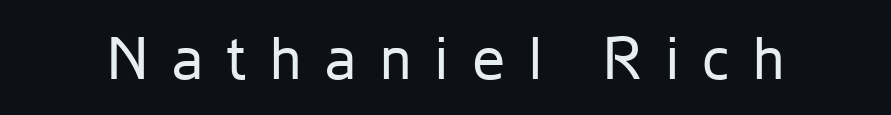
The image shows 59 px regular-weight sans-serif type, upright; set unusually wide letter spacing (+0.4 em), not underlined; low stroke contrast and a medium x-height.
